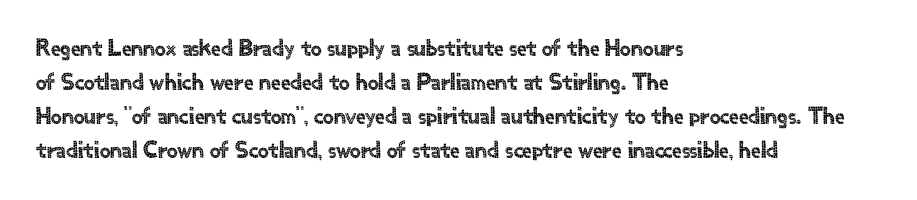
Q: Is the text italic (slanted)? A: No, it is upright.
Q: Is the text underlined? A: No.
Q: How is the paragraph aligned? A: Left-aligned.
Q: Is the spacing between letters normal or unusually wide? A: Normal.
Q: Is the spacing between lines tight, normal or loose? A: Normal.
